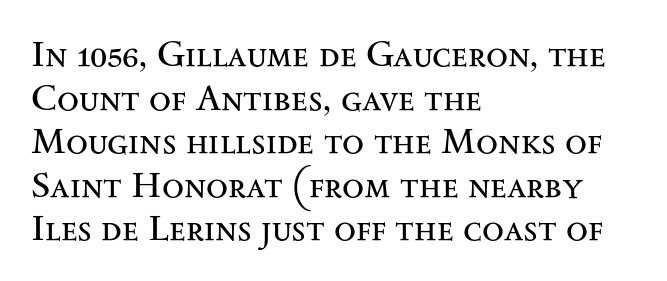
{"serif": "yes", "italic": "no", "bold": "no", "weight": "regular", "width": "wide", "stroke_contrast": "medium", "x_height": "small", "monospaced": "no", "underline": "no", "align": "left", "line_spacing_ratio": 1.21, "letter_spacing": "normal", "letter_spacing_em": 0.0, "glyph_px": 36}
